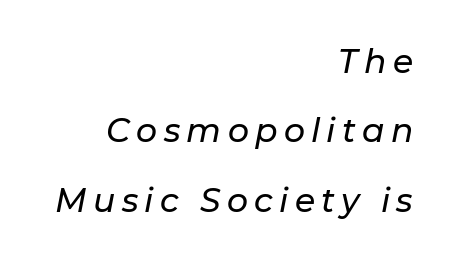
Letters rest on an invisible, unmarked baseline. Compared with a flush-left layout, this one pins lines to the opposite, right side. The letters advance in unequal steps, a hallmark of proportional type. Baseline-to-baseline distance is far greater than the letter height. Every character sits at an angle, as italics do.
